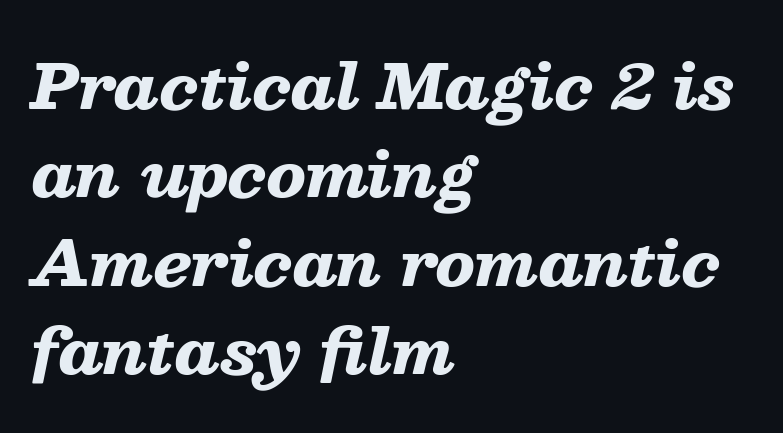
Q: Is the text bold? A: Yes.
Q: Is the text italic (slanted)? A: Yes, it leans right by about 13 degrees.
Q: Is the text underlined? A: No.
Q: How is the paragraph aligned? A: Left-aligned.
Q: Is the spacing between letters normal or unusually wide? A: Normal.
Q: Is the spacing between lines tight, normal or loose? A: Normal.
Q: Width (condensed, normal, or wide)? A: Wide.
Q: Stroke contrast? A: Low.
Q: x-height? A: Medium.
Q: Monospaced? A: No.
